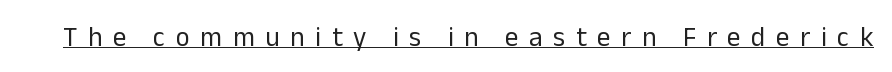
Q: Is the text bold? A: No.
Q: Is the text italic (slanted)? A: No, it is upright.
Q: Is the text underlined? A: Yes.
Q: Is the spacing between letters normal or unusually wide? A: Unusually wide.
